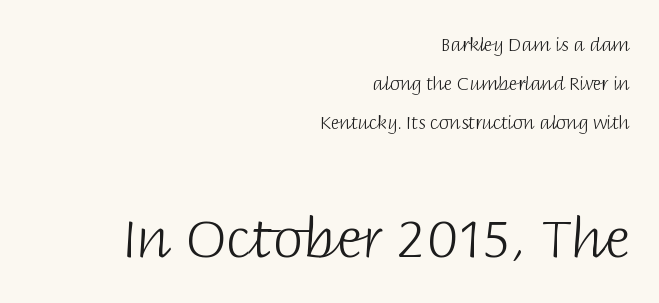
Q: Is the text bold? A: No.
Q: Is the text italic (slanted)? A: No, it is upright.
Q: Is the typeface a serif or a sans-serif typeface? A: Sans-serif.
Q: Is the text underlined? A: No.
Q: How is the paragraph aligned? A: Right-aligned.
Q: Is the spacing between letters normal or unusually wide? A: Normal.
Q: Is the spacing between lines tight, normal or loose? A: Loose.
Q: Which block of text is set in a larger size, the first (top) or the second (bottom)? A: The second (bottom) one.
Q: Width (condensed, normal, or wide)? A: Normal.
Q: Stroke contrast? A: Low.
Q: x-height? A: Large.
Q: Monospaced? A: No.
